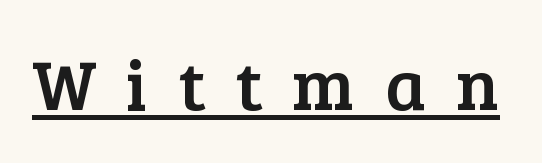
{"serif": "yes", "italic": "no", "width": "normal", "stroke_contrast": "low", "x_height": "medium", "monospaced": "no", "underline": "yes", "letter_spacing": "wide", "letter_spacing_em": 0.42, "glyph_px": 72}
